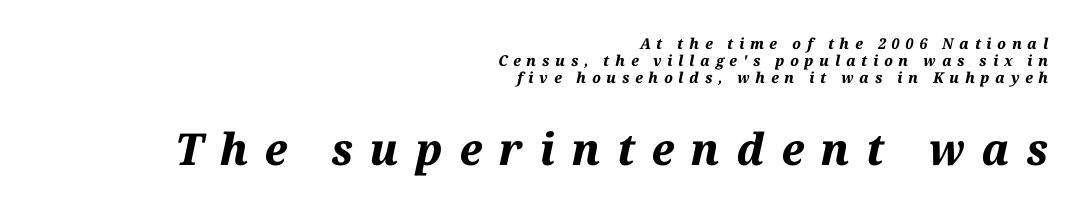
{"italic": "yes", "lean": "right", "slant_degrees": 12, "bold": "yes", "weight": "bold", "width": "normal", "stroke_contrast": "medium", "x_height": "medium", "monospaced": "no", "underline": "no", "align": "right", "line_spacing": "tight", "line_spacing_ratio": 1.13, "letter_spacing": "wide", "letter_spacing_em": 0.38, "larger_block": "second", "size_ratio": 2.93, "glyph_px": 44}
